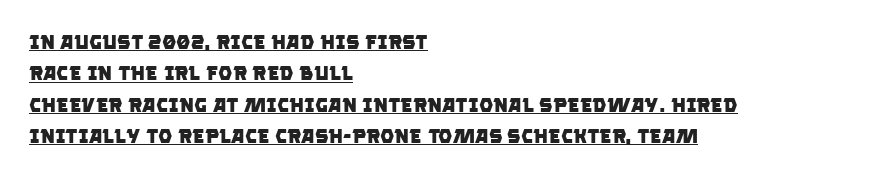
Tracking value appears to be zero — textbook default spacing. Every word sits above its own underline. The rendering uses a moderate line-height, typical for paragraphs. Which margin do the lines hug? The left one — the right edge is uneven. These words are printed bold, with thick strokes throughout.
